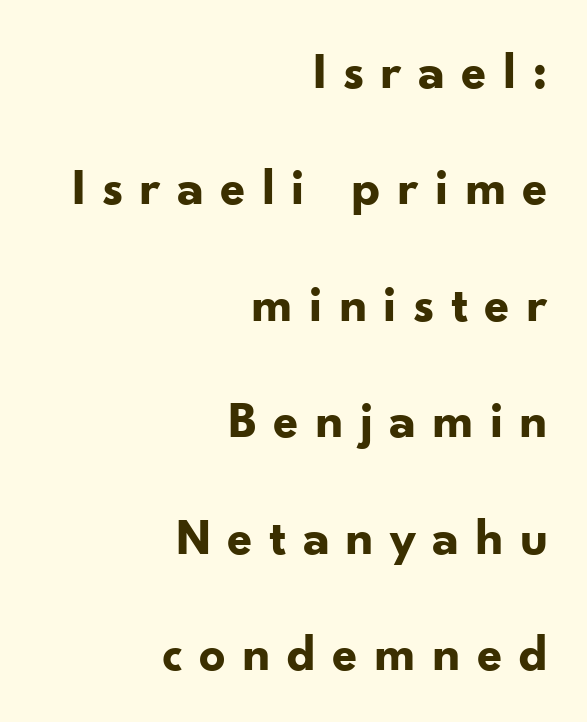
{"serif": "no", "italic": "no", "bold": "yes", "weight": "bold", "width": "normal", "stroke_contrast": "low", "x_height": "small", "monospaced": "no", "underline": "no", "align": "right", "line_spacing": "loose", "line_spacing_ratio": 2.24, "letter_spacing": "wide", "letter_spacing_em": 0.31, "glyph_px": 52}
